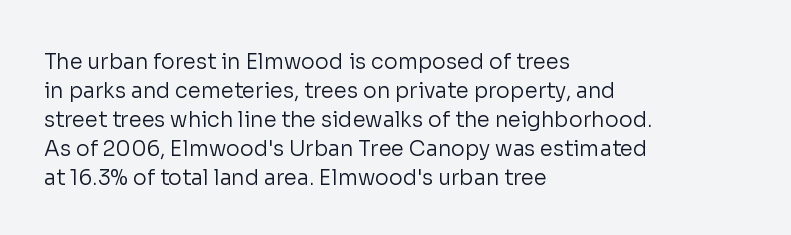
{"italic": "no", "bold": "no", "underline": "no", "align": "left", "line_spacing": "normal", "line_spacing_ratio": 1.38, "letter_spacing": "normal", "letter_spacing_em": 0.0, "glyph_px": 21}
